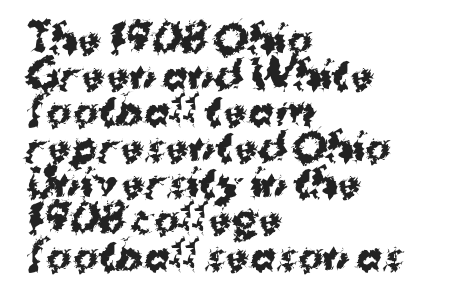
The image shows 38 px bold sans-serif type; set left-aligned, tight line spacing (0.95x), normal letter spacing, not underlined; medium stroke contrast and a medium x-height.
